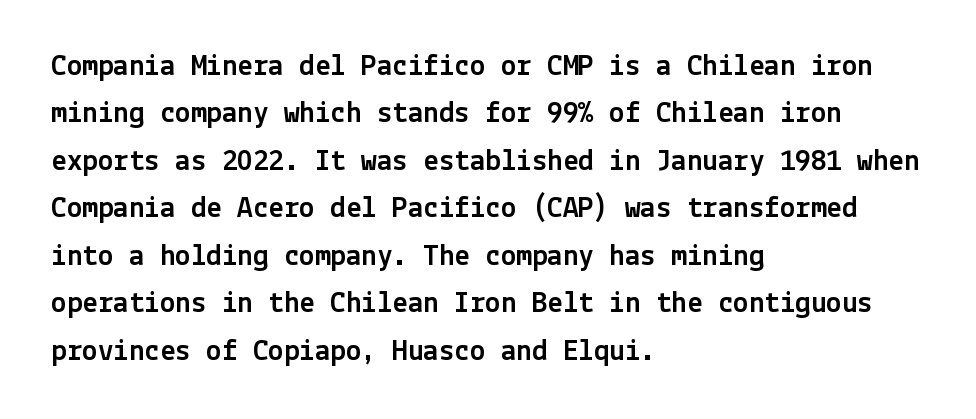
The image shows 31 px sans-serif type, upright; set left-aligned, normal line spacing (1.53x), normal letter spacing, not underlined; a medium x-height.
